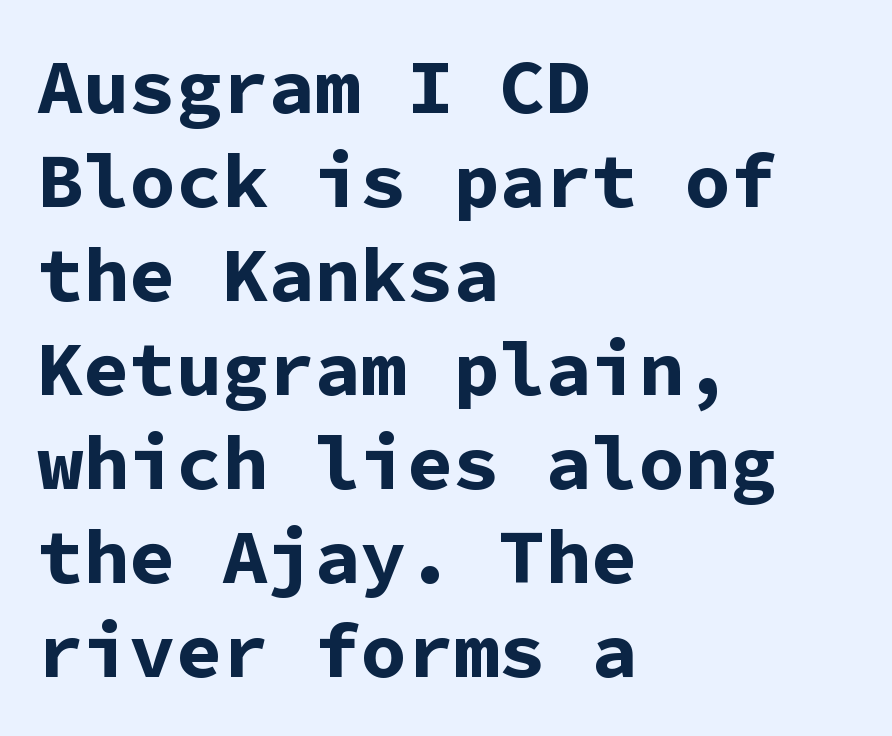
{"serif": "no", "italic": "no", "bold": "yes", "weight": "bold", "width": "normal", "stroke_contrast": "low", "x_height": "medium", "monospaced": "yes", "underline": "no", "align": "left", "line_spacing_ratio": 1.22, "letter_spacing": "normal", "letter_spacing_em": 0.0, "glyph_px": 77}
